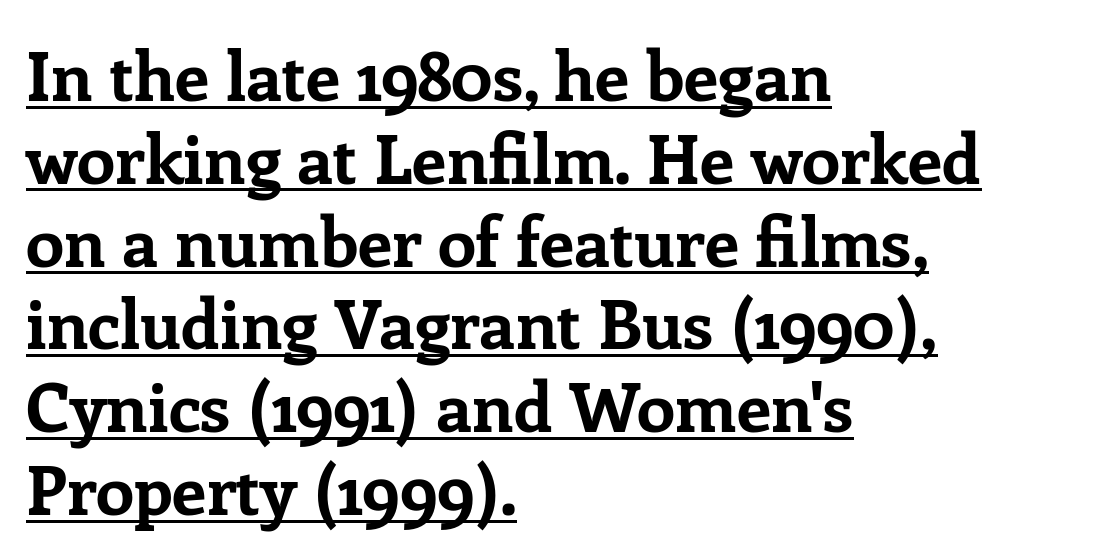
Q: Is the text bold? A: Yes.
Q: Is the text italic (slanted)? A: No, it is upright.
Q: Is the typeface a serif or a sans-serif typeface? A: Serif.
Q: Is the text underlined? A: Yes.
Q: How is the paragraph aligned? A: Left-aligned.
Q: Is the spacing between letters normal or unusually wide? A: Normal.
Q: Width (condensed, normal, or wide)? A: Normal.
Q: Stroke contrast? A: Low.
Q: x-height? A: Medium.
Q: Monospaced? A: No.
